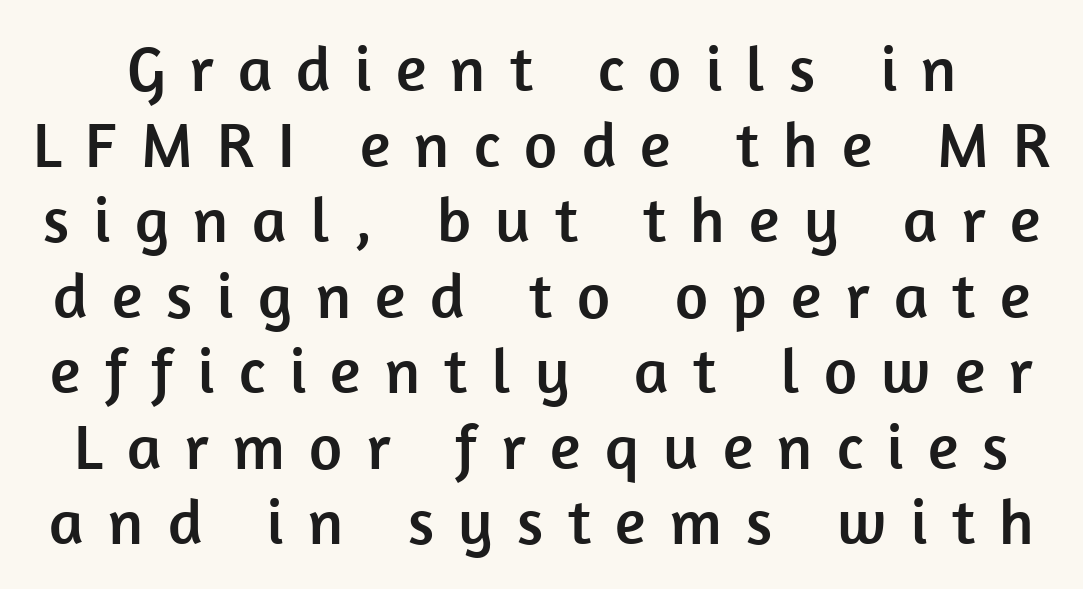
Tracking value appears strongly positive — letters spread wide. Quick note: underline off. The typeface chosen for these lines omits serifs. Looks like regular typesetting: each glyph gets only the width it needs.
